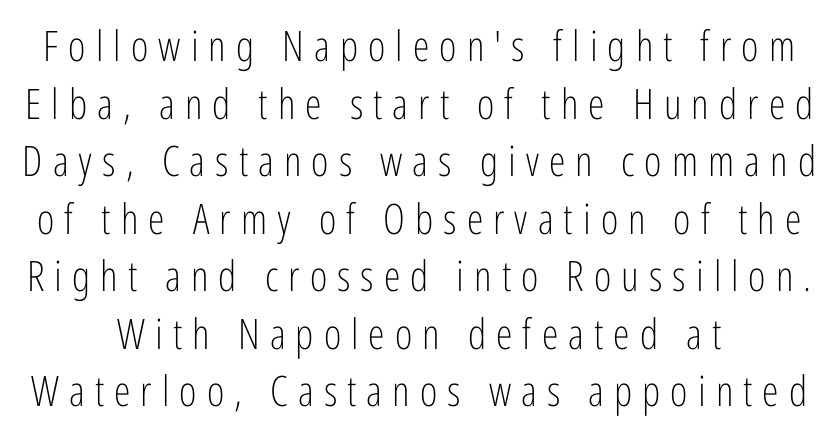
The space beneath each line is pristine and unruled. Is there much room between lines? A standard amount, neither cramped nor airy. Stem width sits at or under what a default text font uses. This sample uses a sans-serif face. The letters are spread apart with noticeably loose tracking.
